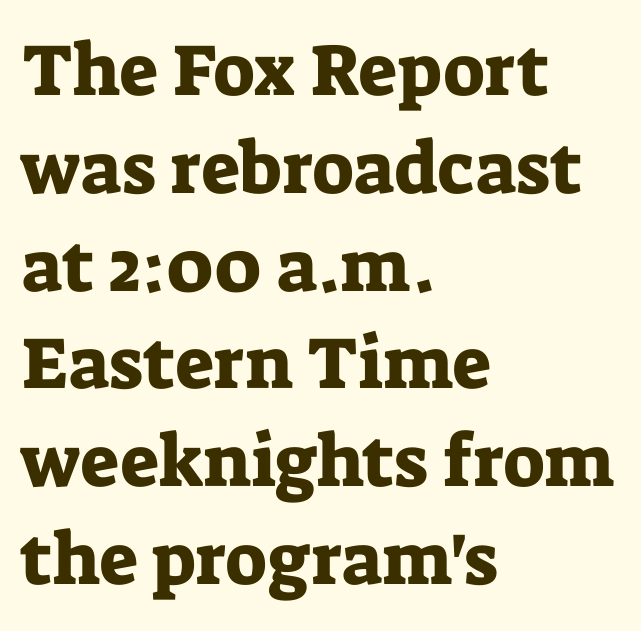
Glyph-to-glyph distance matches everyday printed text. Looks like regular typesetting: each glyph gets only the width it needs. Horizontal bands of white between lines are of average thickness. Layout note: lines flush left.
